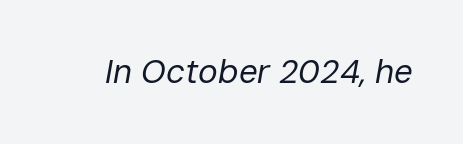
The image shows 33 px regular-weight type, italic (leaning right); set normal letter spacing, not underlined; low stroke contrast and a medium x-height.
